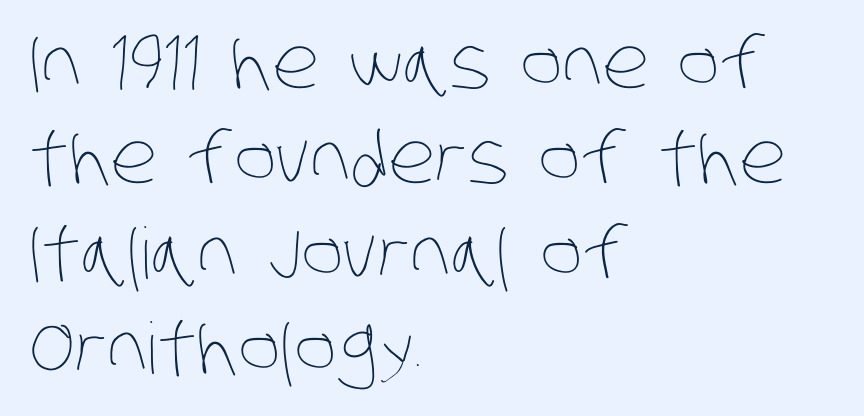
Q: Is the text bold? A: No.
Q: Is the text underlined? A: No.
Q: How is the paragraph aligned? A: Left-aligned.
Q: Is the spacing between letters normal or unusually wide? A: Normal.
Q: Is the spacing between lines tight, normal or loose? A: Normal.
Q: Width (condensed, normal, or wide)? A: Condensed.
Q: Stroke contrast? A: Low.
Q: x-height? A: Large.
Q: Monospaced? A: No.
